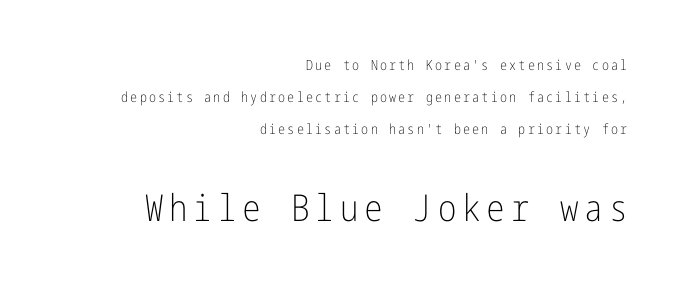
Words float on clear page, feet unadorned. Vertically, the passage feels expansive, rows floating well apart. The text block is weighted toward the right margin, trailing off unevenly leftward. Stems and bowls with no extra thickness — not bold.
